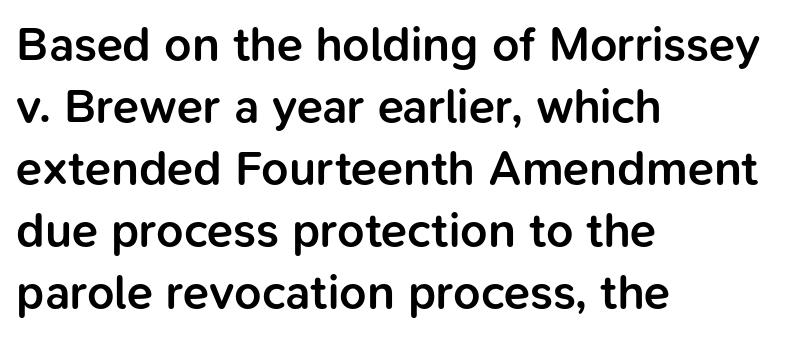
The image shows 48 px semibold sans-serif type, upright; set left-aligned, normal line spacing (1.29x), normal letter spacing, not underlined; low stroke contrast and a medium x-height.
